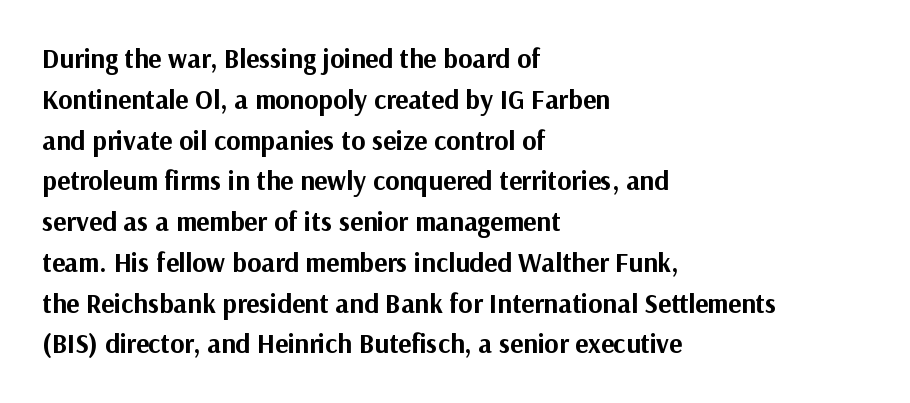
The image shows 27 px bold type, upright; set left-aligned, normal line spacing (1.51x), normal letter spacing, not underlined.
